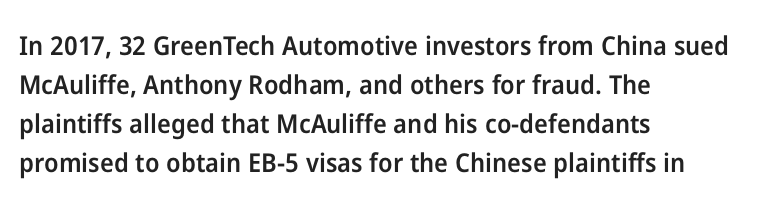
{"italic": "no", "bold": "semi", "underline": "no", "align": "left", "line_spacing": "normal", "line_spacing_ratio": 1.5, "letter_spacing": "normal", "letter_spacing_em": 0.0, "glyph_px": 26}
